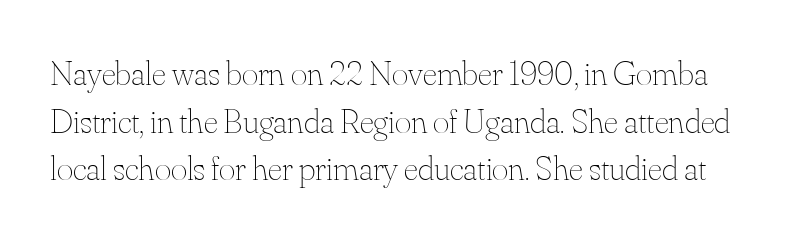
{"italic": "no", "bold": "no", "weight": "thin", "width": "normal", "stroke_contrast": "medium", "x_height": "small", "monospaced": "no", "underline": "no", "line_spacing": "normal", "line_spacing_ratio": 1.36, "letter_spacing": "normal", "letter_spacing_em": 0.0, "glyph_px": 35}
